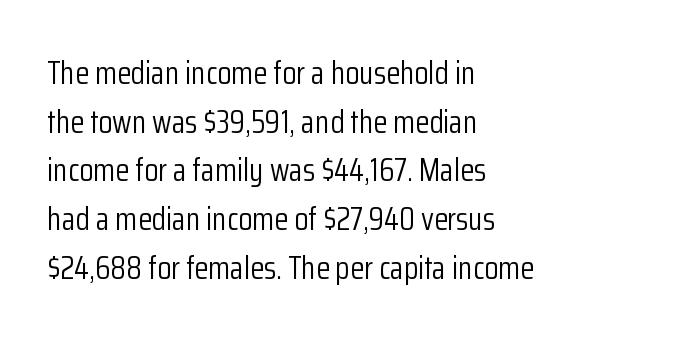
{"serif": "no", "italic": "no", "bold": "no", "weight": "light", "width": "condensed", "stroke_contrast": "low", "x_height": "medium", "monospaced": "no", "underline": "no", "align": "left", "line_spacing": "normal", "line_spacing_ratio": 1.52, "letter_spacing": "normal", "letter_spacing_em": 0.0, "glyph_px": 32}
